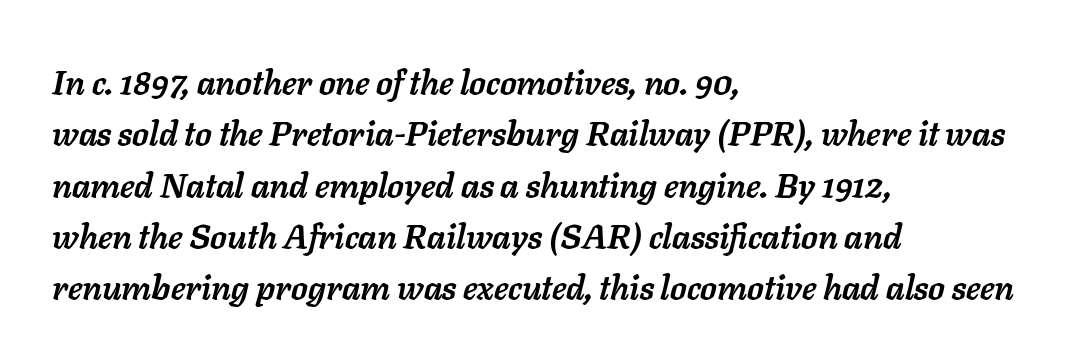
{"italic": "yes", "lean": "right", "slant_degrees": 11, "bold": "yes", "weight": "semibold", "width": "normal", "stroke_contrast": "low", "x_height": "medium", "monospaced": "no", "underline": "no", "align": "left", "line_spacing": "normal", "line_spacing_ratio": 1.51, "letter_spacing": "normal", "letter_spacing_em": 0.0, "glyph_px": 34}
